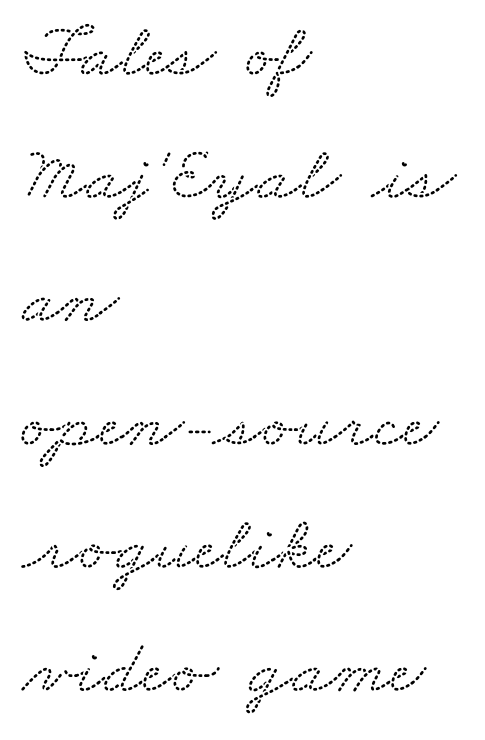
The image shows 78 px wide serif type; set left-aligned, normal line spacing (1.58x), normal letter spacing, not underlined; low stroke contrast and a small x-height.
